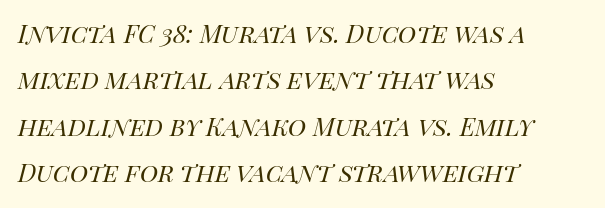
{"italic": "yes", "lean": "right", "slant_degrees": 14, "bold": "no", "weight": "regular", "width": "normal", "stroke_contrast": "high", "x_height": "large", "monospaced": "no", "underline": "no", "align": "left", "line_spacing": "normal", "line_spacing_ratio": 1.5, "letter_spacing": "normal", "letter_spacing_em": 0.0, "glyph_px": 31}
